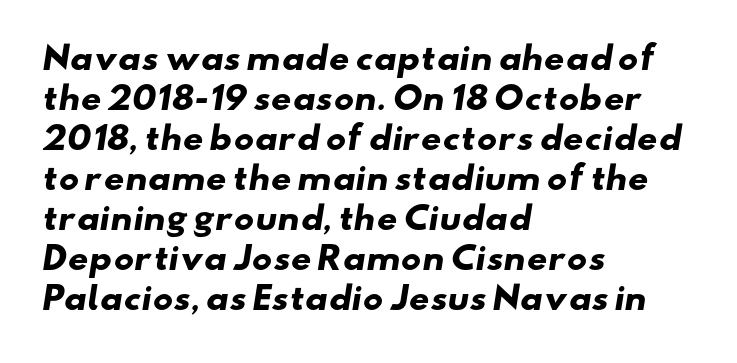
The image shows 32 px heavy, wide sans-serif type; set left-aligned, normal line spacing (1.25x), normal letter spacing, not underlined; low stroke contrast and a small x-height.
